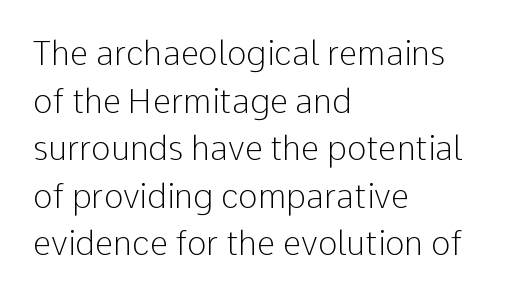
Q: Is the text bold? A: No.
Q: Is the text italic (slanted)? A: No, it is upright.
Q: Is the typeface a serif or a sans-serif typeface? A: Sans-serif.
Q: Is the text underlined? A: No.
Q: How is the paragraph aligned? A: Left-aligned.
Q: Is the spacing between letters normal or unusually wide? A: Normal.
Q: Is the spacing between lines tight, normal or loose? A: Normal.
Q: Width (condensed, normal, or wide)? A: Normal.
Q: Stroke contrast? A: Low.
Q: x-height? A: Medium.
Q: Monospaced? A: No.
